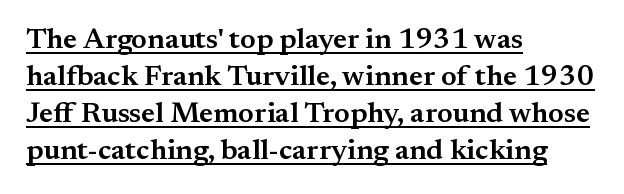
Q: Is the text bold? A: Semi-bold.
Q: Is the text italic (slanted)? A: No, it is upright.
Q: Is the typeface a serif or a sans-serif typeface? A: Serif.
Q: Is the text underlined? A: Yes.
Q: How is the paragraph aligned? A: Left-aligned.
Q: Is the spacing between letters normal or unusually wide? A: Normal.
Q: Is the spacing between lines tight, normal or loose? A: Normal.
Q: Width (condensed, normal, or wide)? A: Normal.
Q: Stroke contrast? A: Medium.
Q: x-height? A: Small.
Q: Monospaced? A: No.
